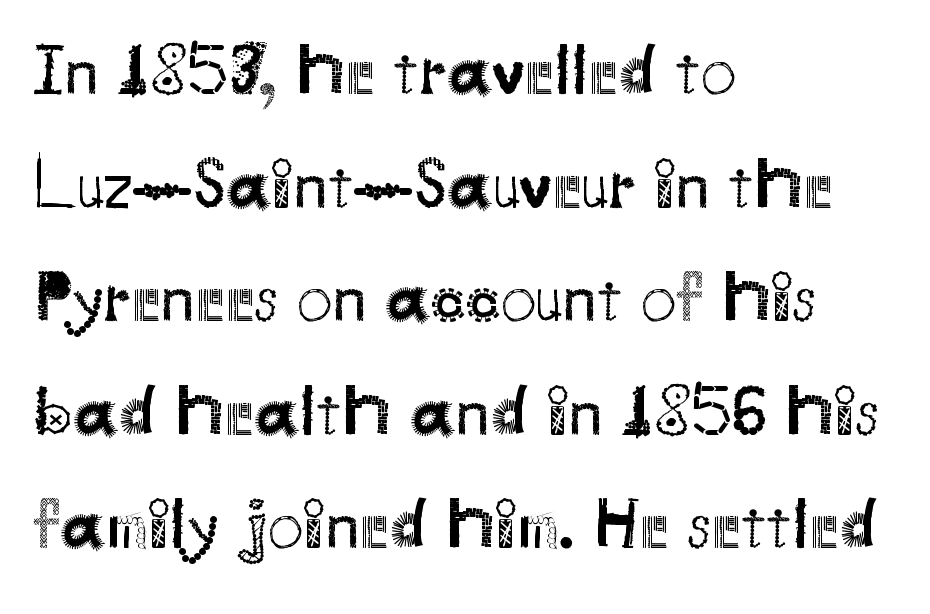
Q: Is the text bold? A: No.
Q: Is the text italic (slanted)? A: No, it is upright.
Q: Is the typeface a serif or a sans-serif typeface? A: Sans-serif.
Q: Is the text underlined? A: No.
Q: How is the paragraph aligned? A: Left-aligned.
Q: Is the spacing between letters normal or unusually wide? A: Normal.
Q: Is the spacing between lines tight, normal or loose? A: Normal.
Q: Width (condensed, normal, or wide)? A: Normal.
Q: Stroke contrast? A: Medium.
Q: x-height? A: Small.
Q: Monospaced? A: No.
